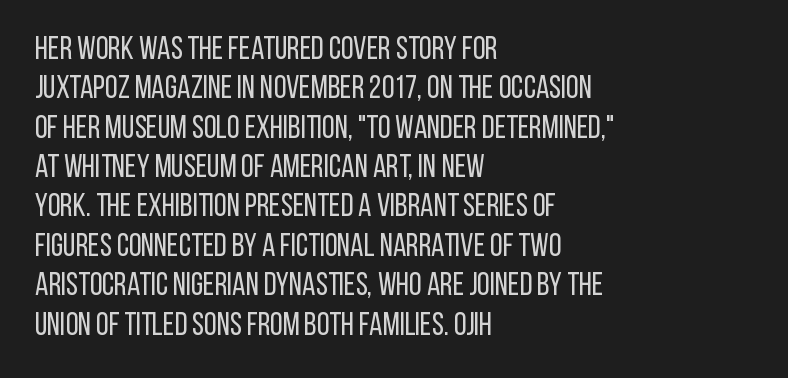
The image shows 32 px regular-weight, condensed sans-serif type, upright; set left-aligned, line spacing 1.23x, normal letter spacing, not underlined; low stroke contrast and a large x-height.
